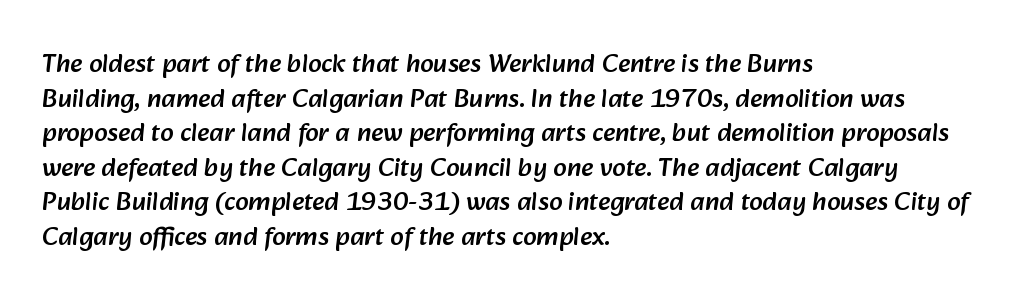
The image shows 27 px text type; set left-aligned, normal line spacing (1.28x), normal letter spacing, not underlined.
